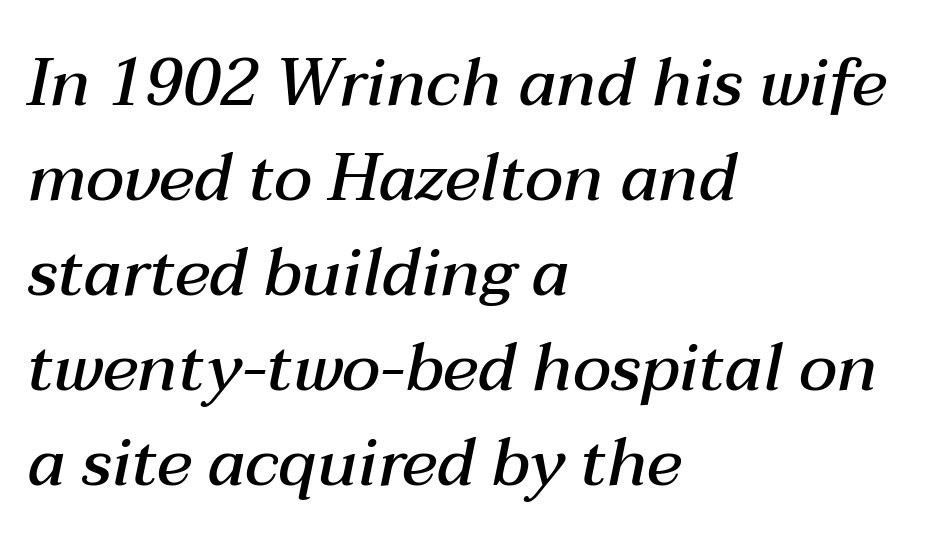
Think of a printed novel: that variable character pitch is what you see here. These lines stack with their left ends in a neat column. The zone under the glyphs is completely vacant. In terms of letterspacing, this is plain default setting.
